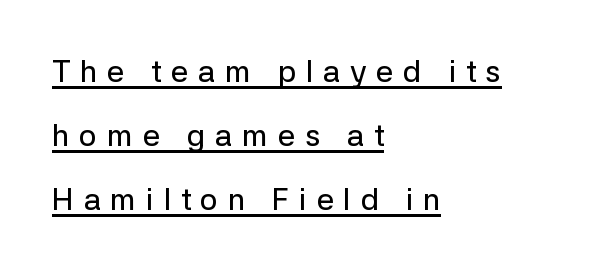
{"serif": "no", "italic": "no", "width": "normal", "stroke_contrast": "low", "x_height": "medium", "monospaced": "no", "underline": "yes", "align": "left", "line_spacing": "loose", "line_spacing_ratio": 2.07, "letter_spacing": "wide", "letter_spacing_em": 0.31, "glyph_px": 31}
